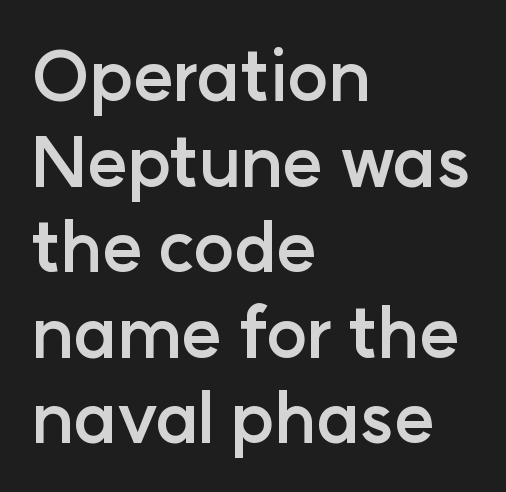
The image shows 69 px semibold sans-serif type, upright; set left-aligned, line spacing 1.24x, normal letter spacing, not underlined; low stroke contrast and a medium x-height.
